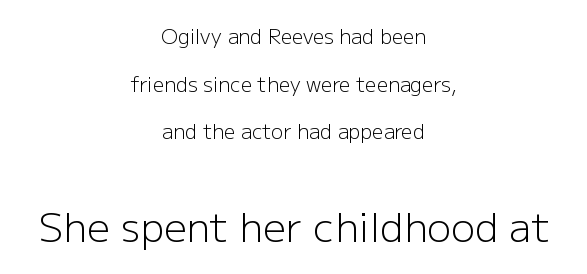
The image shows 40 px light sans-serif type, upright; set centered, loose line spacing (2.38x), normal letter spacing, not underlined; the second (bottom) block is 2.0x larger; low stroke contrast and a medium x-height.
